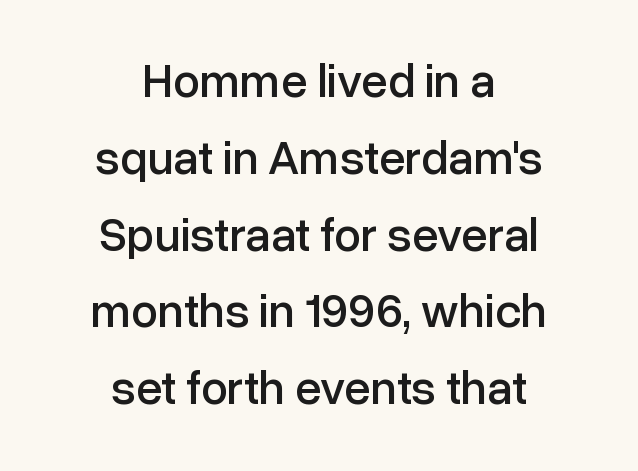
Nobody drew a line under any word here. Both edges are ragged and mirror each other, which tells us the setting is centered. There is no visible air inserted between adjacent glyphs. In terms of leading, this rendering sits right in the middle. Looks like regular typesetting: each glyph gets only the width it needs. Unlike a traditional serif, this face leaves its strokes unadorned.
